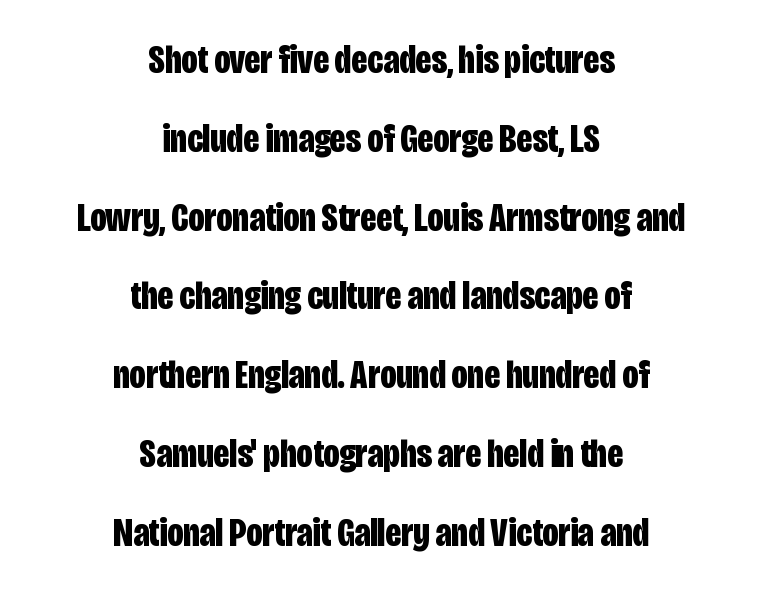
{"serif": "no", "italic": "no", "bold": "yes", "weight": "bold", "width": "condensed", "stroke_contrast": "low", "x_height": "large", "monospaced": "no", "underline": "no", "align": "center", "line_spacing": "loose", "line_spacing_ratio": 1.97, "letter_spacing": "normal", "letter_spacing_em": 0.0, "glyph_px": 40}
